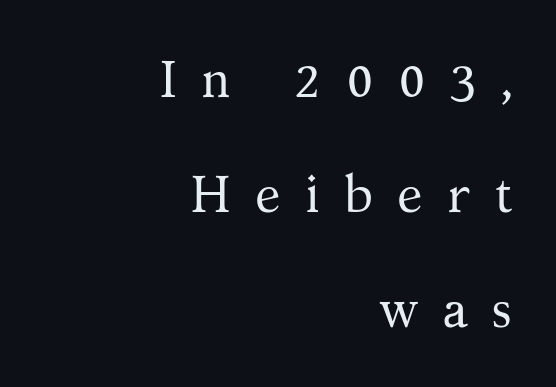
The image shows 52 px regular-weight serif type, upright; set right-aligned, loose line spacing (2.21x), unusually wide letter spacing (+0.46 em), not underlined; medium stroke contrast and a medium x-height.
